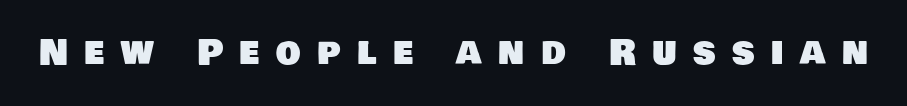
Character widths vary here, with narrow letters taking less room than wide ones. What stands out about the letter spacing? Its width — letters are far apart. Honestly, there is no underline to notice here at all. The type family on display is of the sans-serif kind.
